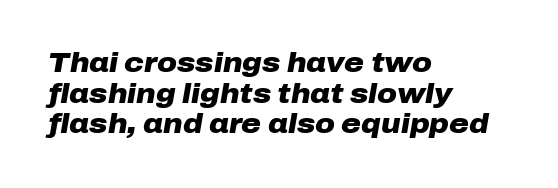
Closely set lines give the paragraph a compact silhouette. If you drew a ruler down the left edge, every line would touch it. Words appear dense and cohesive because spacing is normal. The gap between lines stays unmarked. Look at the stroke-to-counter ratio: heavy, a bold. A typesetter would mark this as italic.
